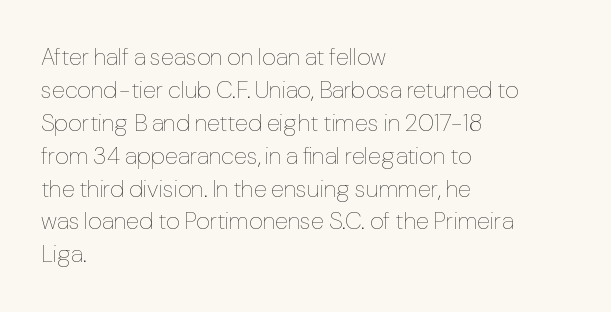
These lines stack with their left ends in a neat column. Letters rest on an invisible, unmarked baseline. The lines sit at an ordinary, default distance from one another. The type sits square on the baseline with zero lean. No letter is thick-stroked: the sample isn't bold. Default kerning and tracking; the words read as compact shapes.
